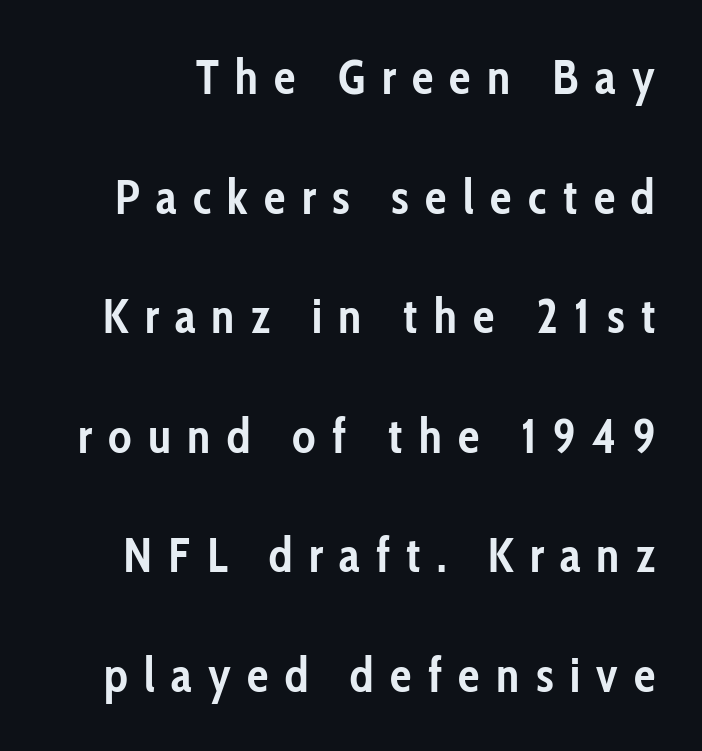
In terms of letterform style, serifs are entirely absent. These words are printed bold, with thick strokes throughout. The tracking jumps out immediately: characters are airy and widely separated. Honestly, there is no underline to notice here at all. Characters remain perfectly vertical along every line. Looks like regular typesetting: each glyph gets only the width it needs.
